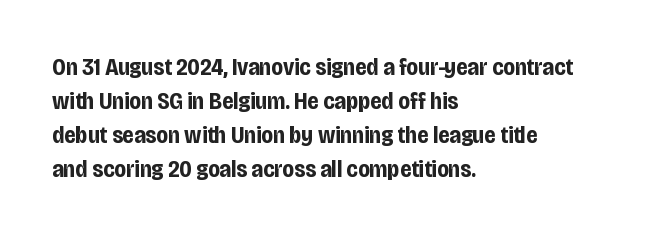
Check under the words: just untouched page. The lettering stays uniformly vertical, giving the passage a roman look. Does the weight exceed regular? Yes, all the way to bold. Leading: standard.
